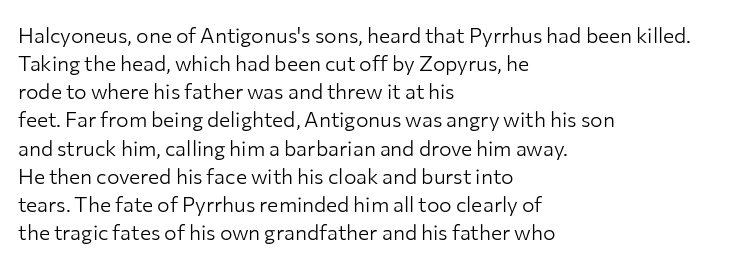
The image shows 21 px text type, upright; set left-aligned, normal line spacing (1.34x), normal letter spacing, not underlined.
